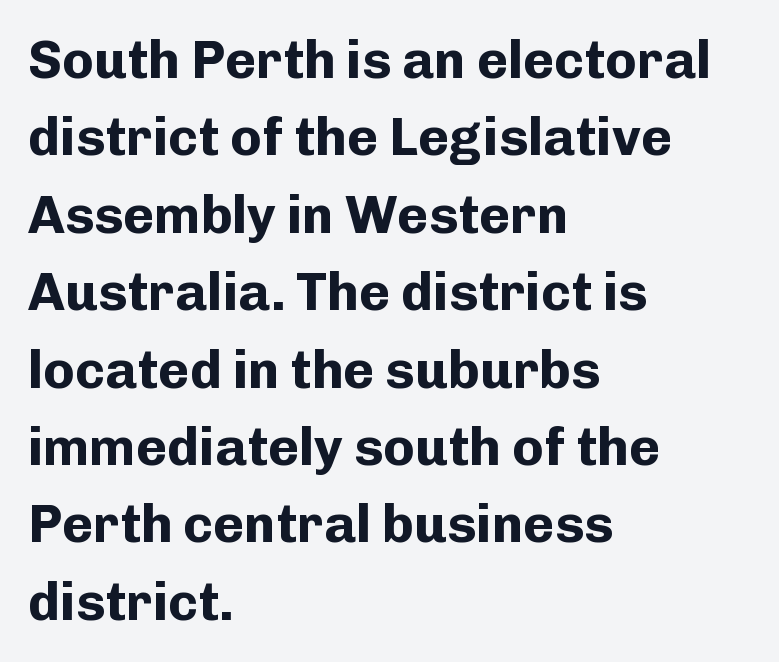
Q: Is the text bold? A: Yes.
Q: Is the text italic (slanted)? A: No, it is upright.
Q: Is the typeface a serif or a sans-serif typeface? A: Sans-serif.
Q: Is the text underlined? A: No.
Q: How is the paragraph aligned? A: Left-aligned.
Q: Is the spacing between letters normal or unusually wide? A: Normal.
Q: Is the spacing between lines tight, normal or loose? A: Normal.
Q: Width (condensed, normal, or wide)? A: Normal.
Q: Stroke contrast? A: Low.
Q: x-height? A: Medium.
Q: Monospaced? A: No.
